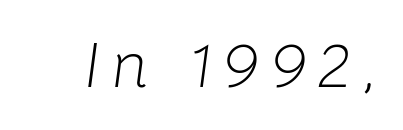
Q: Is the text bold? A: No.
Q: Is the text italic (slanted)? A: Yes, it leans right by about 8 degrees.
Q: Is the text underlined? A: No.
Q: Width (condensed, normal, or wide)? A: Normal.
Q: Stroke contrast? A: Low.
Q: x-height? A: Medium.
Q: Monospaced? A: No.
